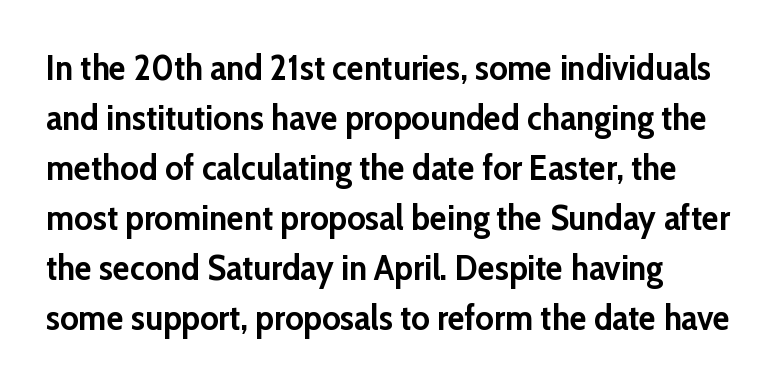
Whoever set this chose a conventional vertical rhythm. Each line starts at the same left margin while the right side varies. Only glyphs here, with clear space below each row. Heft: maximum for text — a bold. Designer's note — italics off, roman on. Note the varied advance widths — an 'i' is clearly narrower than an 'm'.
